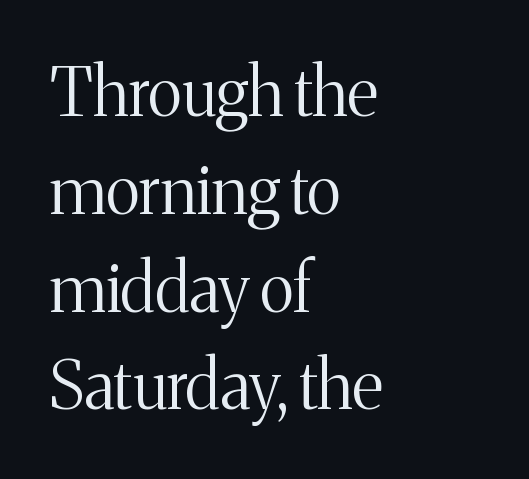
{"serif": "yes", "italic": "no", "bold": "no", "weight": "light", "width": "normal", "stroke_contrast": "medium", "x_height": "medium", "monospaced": "no", "underline": "no", "align": "left", "line_spacing": "normal", "line_spacing_ratio": 1.46, "letter_spacing": "normal", "letter_spacing_em": 0.0, "glyph_px": 67}
